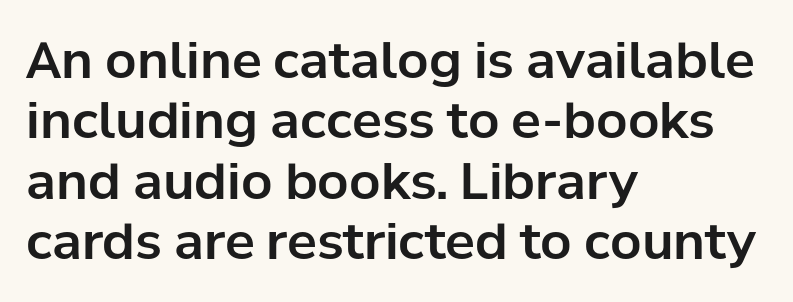
Q: Is the text italic (slanted)? A: No, it is upright.
Q: Is the typeface a serif or a sans-serif typeface? A: Sans-serif.
Q: Is the text underlined? A: No.
Q: How is the paragraph aligned? A: Left-aligned.
Q: Is the spacing between letters normal or unusually wide? A: Normal.
Q: Width (condensed, normal, or wide)? A: Normal.
Q: Stroke contrast? A: Low.
Q: x-height? A: Medium.
Q: Monospaced? A: No.
